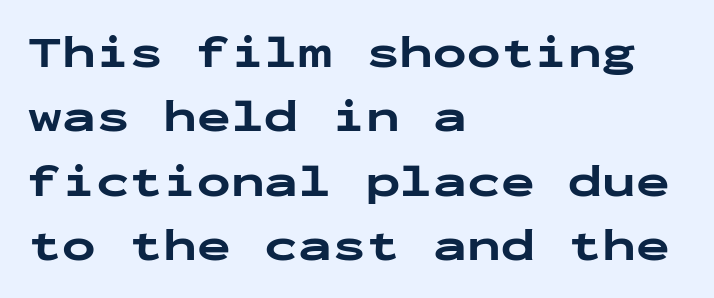
Every character here occupies the same horizontal width, giving the sample a typewriter-like rhythm. Leading matches the norm, producing a regular column. Look at the bottom of the vertical strokes: they stop flat, with no serifs. The gap between lines stays unmarked. No extra tracking has been applied to these lines.
